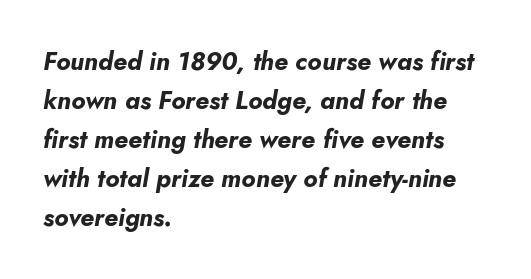
The image shows 25 px bold type, italic (leaning right); set left-aligned, normal line spacing (1.56x), normal letter spacing, not underlined.
